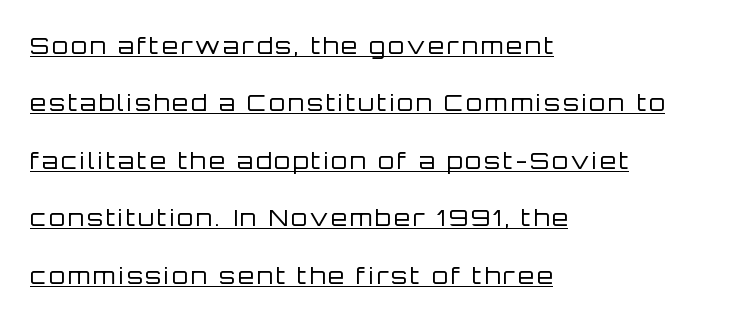
{"italic": "no", "bold": "no", "underline": "yes", "align": "left", "line_spacing": "loose", "line_spacing_ratio": 2.5, "glyph_px": 23}
